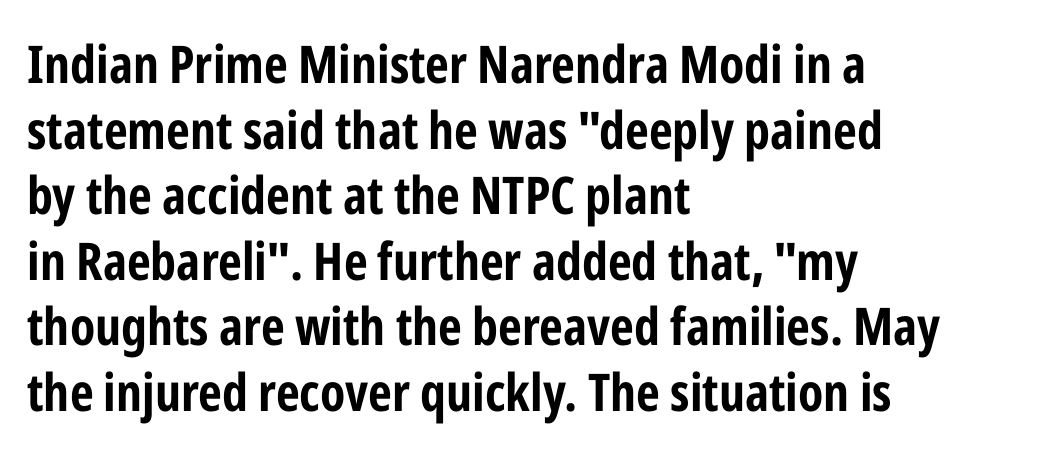
The tracking reads as untouched default to a designer's eye. In terms of posture, this sample is upright. Varying glyph widths throughout — classic text-font behaviour. Strong, thick strokes mark this as bold type.
